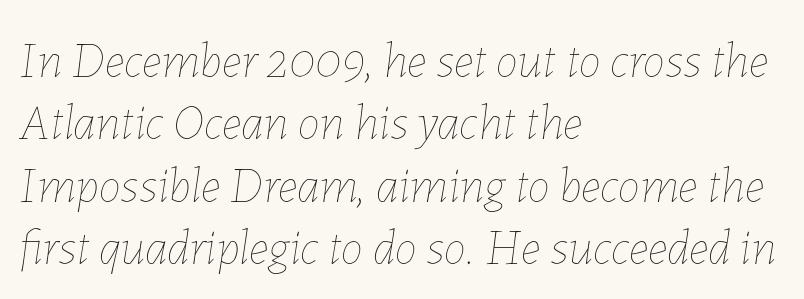
{"italic": "yes", "lean": "right", "slant_degrees": 7, "bold": "no", "weight": "thin", "width": "normal", "stroke_contrast": "low", "x_height": "medium", "monospaced": "no", "underline": "no", "align": "left", "line_spacing": "normal", "line_spacing_ratio": 1.25, "letter_spacing": "normal", "letter_spacing_em": 0.0, "glyph_px": 50}
